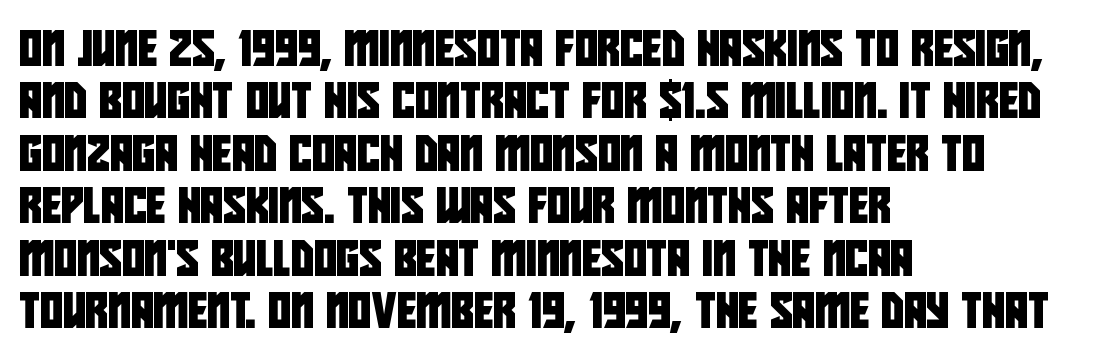
{"serif": "no", "width": "condensed", "stroke_contrast": "low", "x_height": "large", "monospaced": "no", "underline": "no", "align": "left", "line_spacing": "normal", "line_spacing_ratio": 1.5, "letter_spacing": "normal", "letter_spacing_em": 0.0, "glyph_px": 35}
